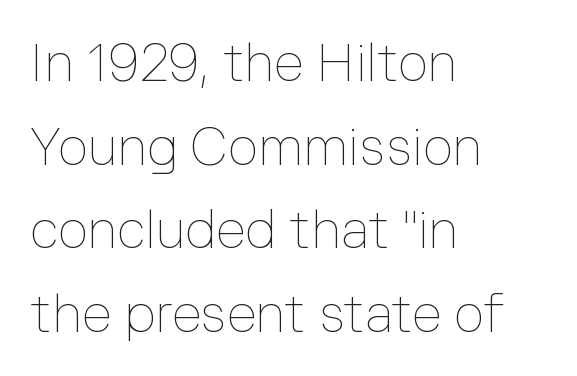
{"italic": "no", "bold": "no", "weight": "thin", "width": "normal", "stroke_contrast": "low", "x_height": "medium", "monospaced": "no", "underline": "no", "align": "left", "line_spacing": "normal", "line_spacing_ratio": 1.58, "letter_spacing": "normal", "letter_spacing_em": 0.0, "glyph_px": 53}
